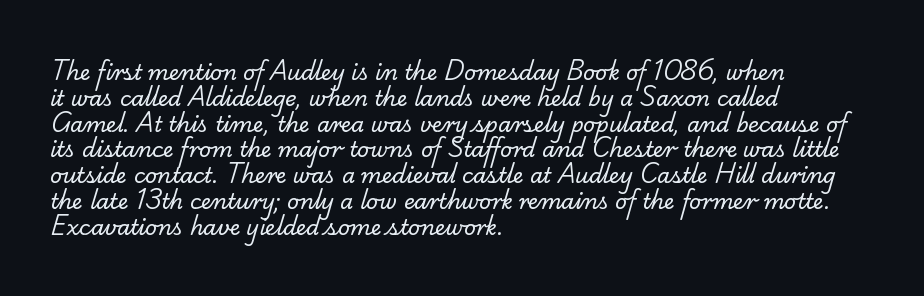
{"bold": "no", "underline": "no", "align": "left", "line_spacing_ratio": 1.23, "letter_spacing": "normal", "letter_spacing_em": 0.0, "glyph_px": 21}
